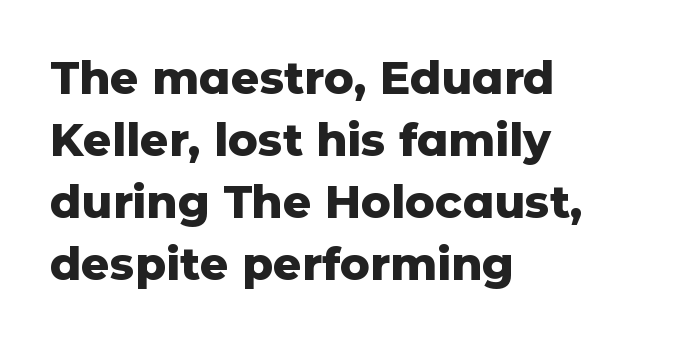
{"serif": "no", "italic": "no", "bold": "yes", "weight": "heavy", "width": "normal", "stroke_contrast": "low", "x_height": "medium", "monospaced": "no", "underline": "no", "align": "left", "line_spacing": "normal", "line_spacing_ratio": 1.38, "letter_spacing": "normal", "letter_spacing_em": 0.0, "glyph_px": 45}
